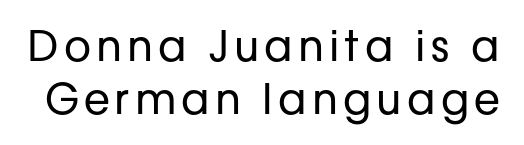
The image shows 42 px regular-weight sans-serif type, upright; set normal line spacing (1.27x), not underlined; low stroke contrast and a medium x-height.
